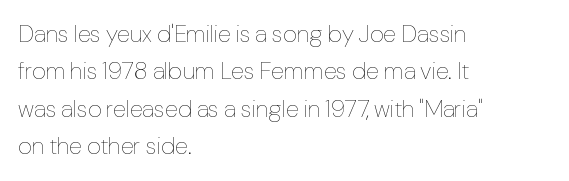
Evenly set lines give the paragraph a standard silhouette. Here the glyphs are tracked normally, forming tight word shapes. Rule under the text: the space is simply empty. Italic? Not at all — the glyphs are vertical. These glyphs show unthickened strokes, regular width or finer.
